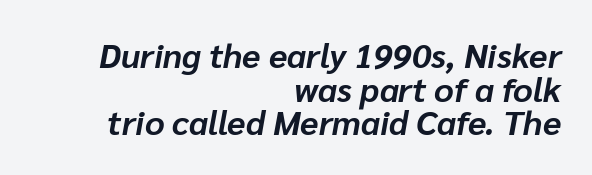
Q: Is the text bold? A: Yes.
Q: Is the text italic (slanted)? A: Yes, it leans right by about 10 degrees.
Q: Is the text underlined? A: No.
Q: How is the paragraph aligned? A: Right-aligned.
Q: Is the spacing between letters normal or unusually wide? A: Normal.
Q: Is the spacing between lines tight, normal or loose? A: Tight.
Q: Width (condensed, normal, or wide)? A: Normal.
Q: Stroke contrast? A: Low.
Q: x-height? A: Medium.
Q: Monospaced? A: No.
